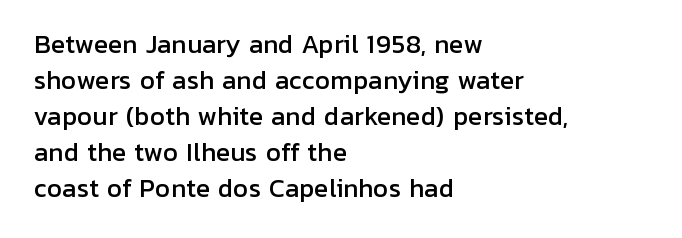
The image shows 24 px text type, upright; set left-aligned, normal line spacing (1.5x), normal letter spacing, not underlined.
